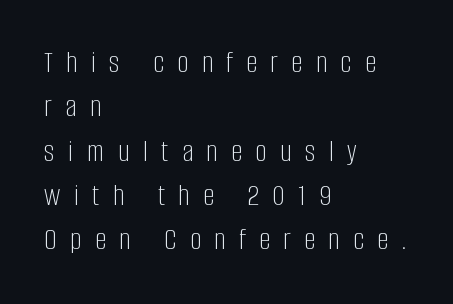
Q: Is the text bold? A: No.
Q: Is the text italic (slanted)? A: No, it is upright.
Q: Is the typeface a serif or a sans-serif typeface? A: Sans-serif.
Q: Is the text underlined? A: No.
Q: How is the paragraph aligned? A: Left-aligned.
Q: Is the spacing between letters normal or unusually wide? A: Unusually wide.
Q: Is the spacing between lines tight, normal or loose? A: Normal.
Q: Width (condensed, normal, or wide)? A: Condensed.
Q: Stroke contrast? A: Low.
Q: x-height? A: Large.
Q: Monospaced? A: No.
